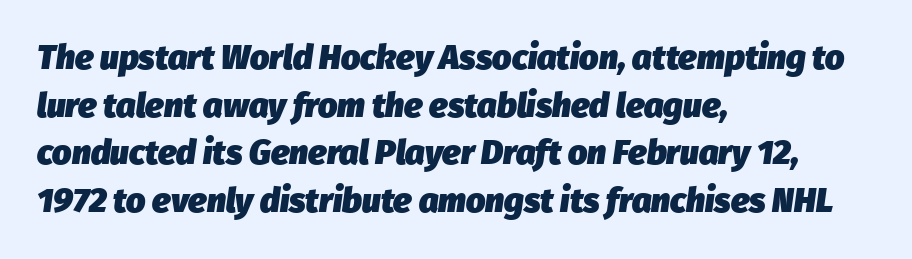
The image shows 34 px heavy type, italic (leaning right); set left-aligned, normal line spacing (1.4x), normal letter spacing, not underlined; low stroke contrast and a medium x-height.
